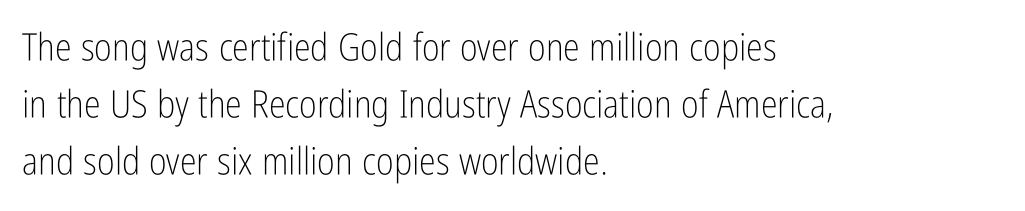
The image shows 38 px light, condensed sans-serif type, upright; set left-aligned, normal line spacing (1.5x), normal letter spacing, not underlined; low stroke contrast and a medium x-height.
